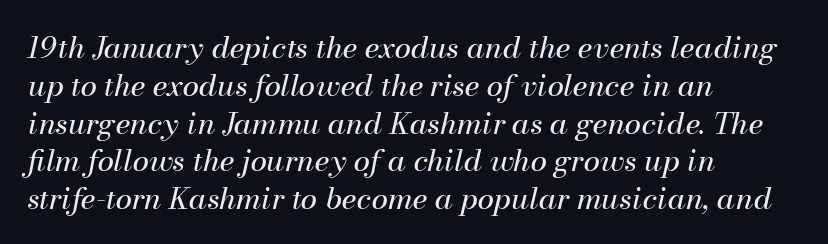
Looks like regular typesetting: each glyph gets only the width it needs. It's the slanting kind of type. Letters have the restrained weight of plain body copy at most. Beneath every word, the page is bare. Short and long lines alike share a common starting point at left. There is no visible air inserted between adjacent glyphs.
